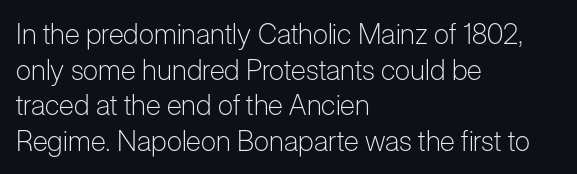
Q: Is the text bold? A: No.
Q: Is the text italic (slanted)? A: No, it is upright.
Q: Is the typeface a serif or a sans-serif typeface? A: Sans-serif.
Q: Is the text underlined? A: No.
Q: How is the paragraph aligned? A: Left-aligned.
Q: Is the spacing between letters normal or unusually wide? A: Normal.
Q: Is the spacing between lines tight, normal or loose? A: Normal.
Q: Width (condensed, normal, or wide)? A: Normal.
Q: Stroke contrast? A: Low.
Q: x-height? A: Medium.
Q: Monospaced? A: No.
